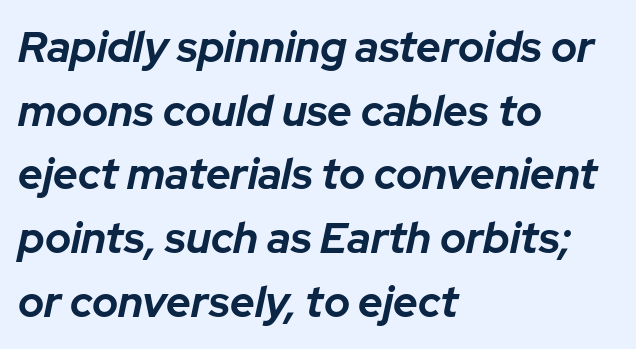
The image shows 43 px bold type, italic (leaning right); set left-aligned, normal line spacing (1.48x), normal letter spacing, not underlined; low stroke contrast and a medium x-height.
